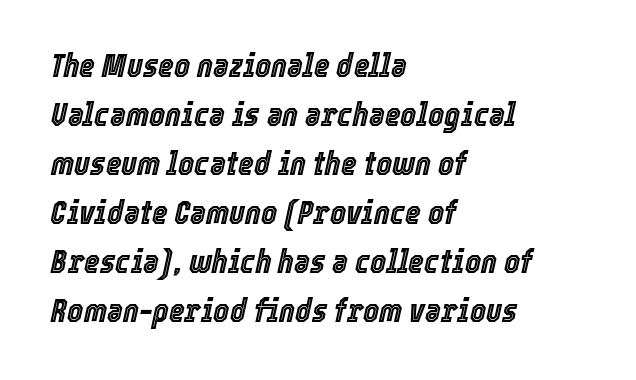
Is this a fixed-width face? No — the glyphs have proportional, varying widths. No word sits above an underline. The designer left line spacing at the default. The paragraph has a hard left edge and a soft right edge. The rendering keeps characters at their native spacing. The face used here has a pronounced slope to its letters.
